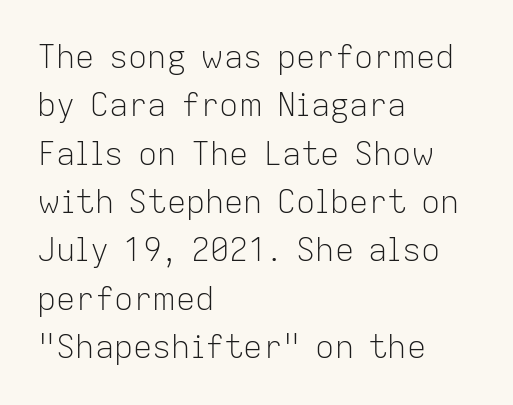
Q: Is the text bold? A: No.
Q: Is the text italic (slanted)? A: No, it is upright.
Q: Is the typeface a serif or a sans-serif typeface? A: Sans-serif.
Q: Is the text underlined? A: No.
Q: How is the paragraph aligned? A: Left-aligned.
Q: Is the spacing between letters normal or unusually wide? A: Normal.
Q: Is the spacing between lines tight, normal or loose? A: Normal.
Q: Width (condensed, normal, or wide)? A: Normal.
Q: Stroke contrast? A: Low.
Q: x-height? A: Medium.
Q: Monospaced? A: No.
